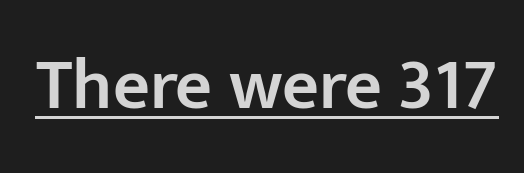
{"serif": "no", "italic": "no", "bold": "semi", "weight": "semibold", "width": "normal", "stroke_contrast": "low", "x_height": "medium", "monospaced": "no", "underline": "yes", "letter_spacing": "normal", "letter_spacing_em": 0.0, "glyph_px": 72}
